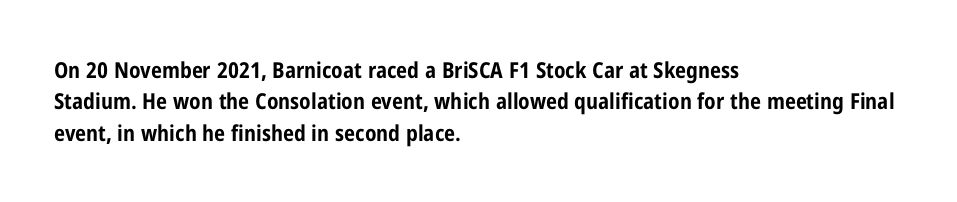
The image shows 22 px bold type, upright; set left-aligned, normal line spacing (1.43x), normal letter spacing, not underlined.
